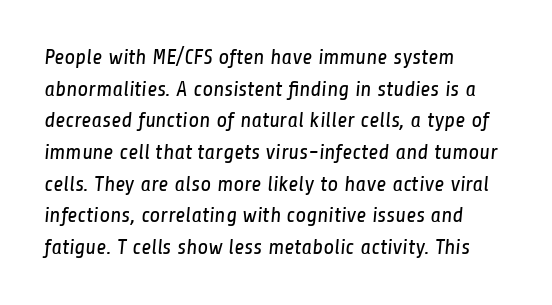
The image shows 22 px text type; set left-aligned, normal line spacing (1.44x), normal letter spacing, not underlined.
